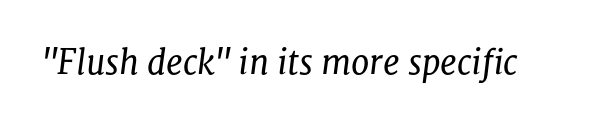
{"serif": "yes", "italic": "yes", "lean": "right", "slant_degrees": 8, "bold": "no", "weight": "regular", "width": "normal", "stroke_contrast": "low", "x_height": "medium", "monospaced": "no", "underline": "no", "letter_spacing": "normal", "letter_spacing_em": 0.0, "glyph_px": 33}
